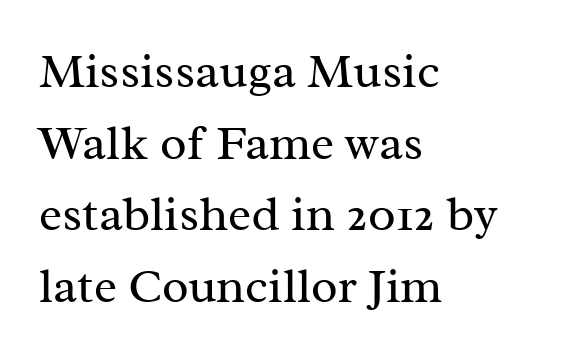
Weight: in the light-to-regular range. Small tapered or slab feet sit at the stroke ends, so this counts as serif. You could not count columns in this text — the font is proportionally spaced. Honestly, the row spacing looks completely unremarkable. Tracking value appears to be zero — textbook default spacing.
